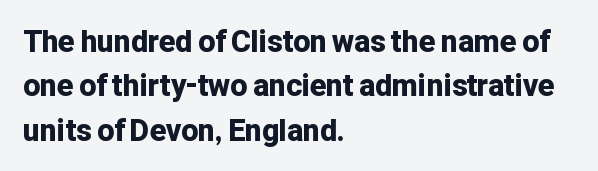
{"serif": "no", "italic": "no", "bold": "yes", "weight": "bold", "width": "normal", "stroke_contrast": "low", "x_height": "medium", "monospaced": "no", "underline": "no", "align": "left", "line_spacing": "normal", "line_spacing_ratio": 1.48, "letter_spacing": "normal", "letter_spacing_em": 0.0, "glyph_px": 30}
